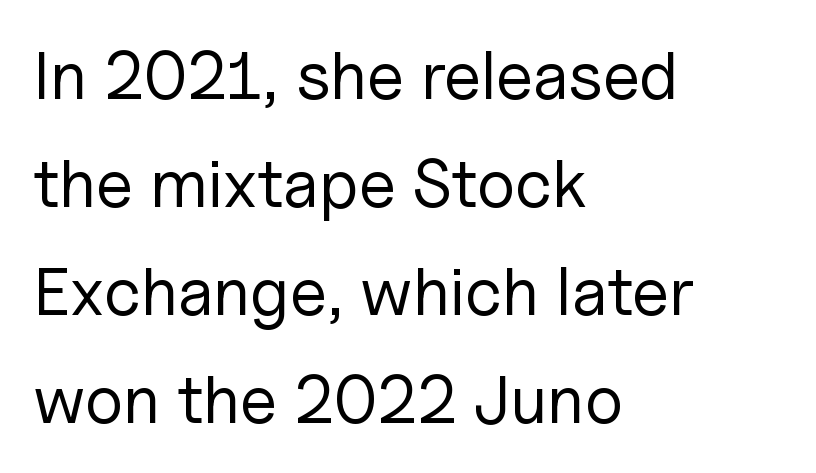
The image shows 68 px regular-weight sans-serif type, upright; set left-aligned, normal line spacing (1.59x), normal letter spacing, not underlined; low stroke contrast and a medium x-height.
